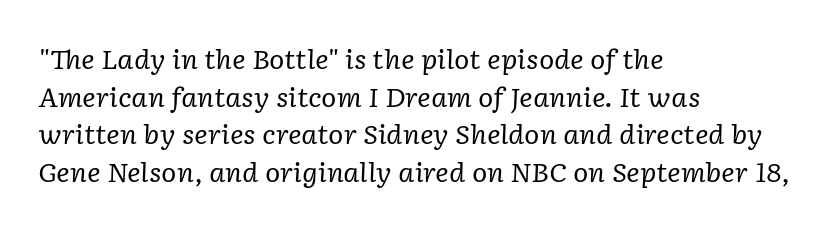
The image shows 26 px text type, italic (leaning right); set left-aligned, normal line spacing (1.45x), normal letter spacing, not underlined.
